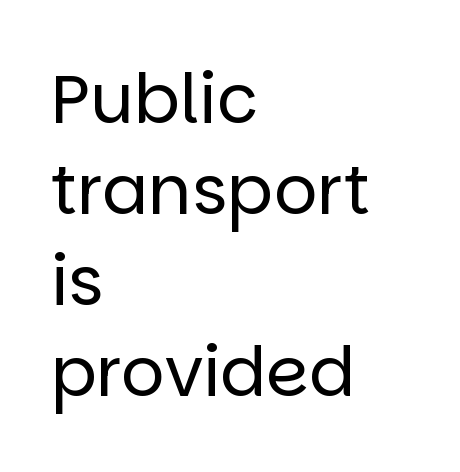
Characters remain perfectly vertical along every line. A classic flush-left, rag-right setting is used for this passage. Is the stroke heavy? The answer is a plain regular-or-lighter. Beneath every word, the page is bare. Is this a fixed-width face? No — the glyphs have proportional, varying widths. A sans-serif font was chosen for this passage.
